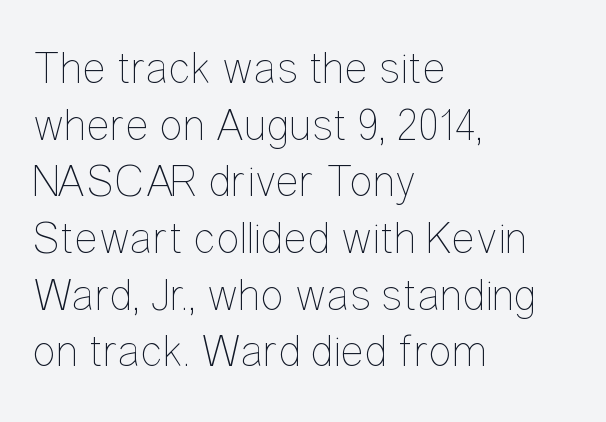
Q: Is the text bold? A: No.
Q: Is the text italic (slanted)? A: No, it is upright.
Q: Is the text underlined? A: No.
Q: How is the paragraph aligned? A: Left-aligned.
Q: Is the spacing between letters normal or unusually wide? A: Normal.
Q: Is the spacing between lines tight, normal or loose? A: Normal.
Q: Width (condensed, normal, or wide)? A: Condensed.
Q: Stroke contrast? A: Low.
Q: x-height? A: Medium.
Q: Monospaced? A: No.
